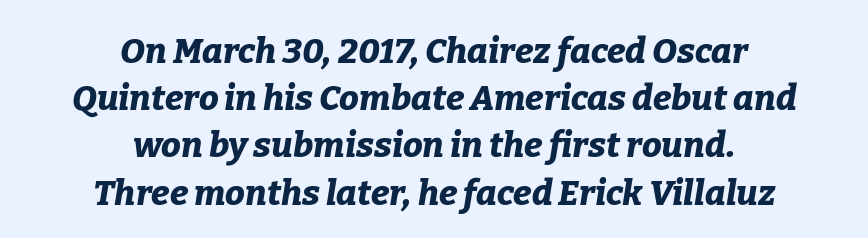
{"italic": "yes", "lean": "right", "slant_degrees": 9, "bold": "yes", "weight": "bold", "width": "normal", "stroke_contrast": "low", "x_height": "medium", "monospaced": "no", "underline": "no", "align": "center", "line_spacing": "normal", "line_spacing_ratio": 1.35, "letter_spacing": "normal", "letter_spacing_em": 0.0, "glyph_px": 35}
